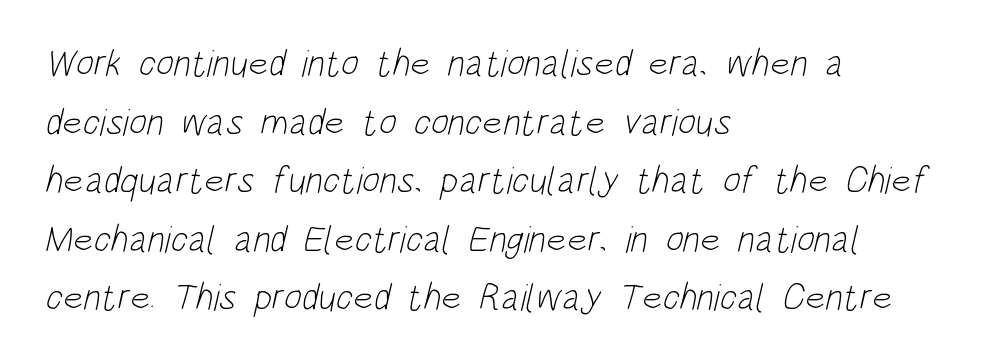
The image shows 38 px light, condensed sans-serif type; set left-aligned, normal line spacing (1.54x), normal letter spacing, not underlined; low stroke contrast and a large x-height.
